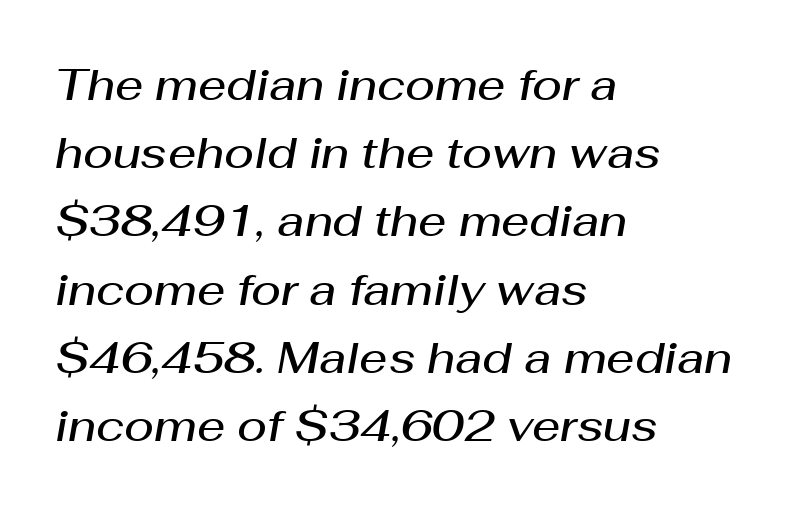
Does the leading feel generous? No, just average. The tracking reads as untouched default to a designer's eye. The whole block is typeset with a tilt. Unmarked baselines from the first word to the last.
